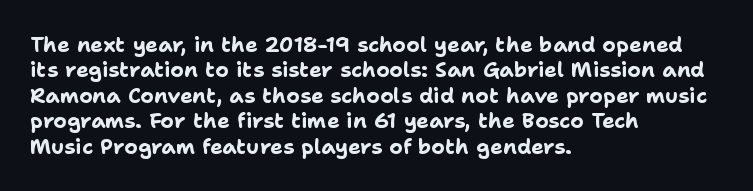
{"italic": "no", "bold": "yes", "underline": "no", "align": "left", "line_spacing_ratio": 1.21, "letter_spacing": "normal", "letter_spacing_em": 0.0, "glyph_px": 21}
